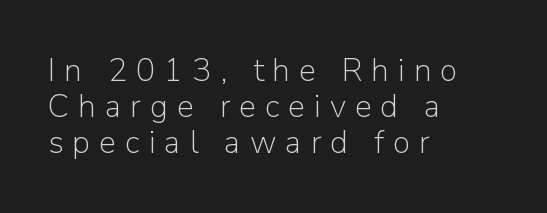
The letters advance in unequal steps, a hallmark of proportional type. In CSS terms this would be text-align: left. The lines are packed closely together with very little leading. Does extra space separate the letters? Yes, quite a lot of it. The lettering holds an erect, upright posture throughout. Observe the absence of serifs on each vertical stroke in this sample.
